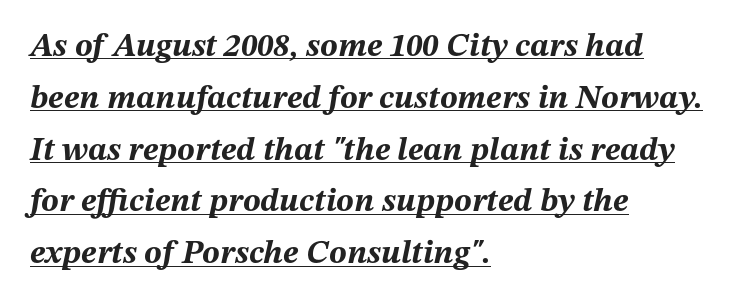
{"italic": "yes", "lean": "right", "slant_degrees": 12, "bold": "yes", "weight": "bold", "width": "normal", "stroke_contrast": "medium", "x_height": "medium", "monospaced": "no", "underline": "yes", "align": "left", "line_spacing": "normal", "line_spacing_ratio": 1.57, "letter_spacing": "normal", "letter_spacing_em": 0.0, "glyph_px": 33}
